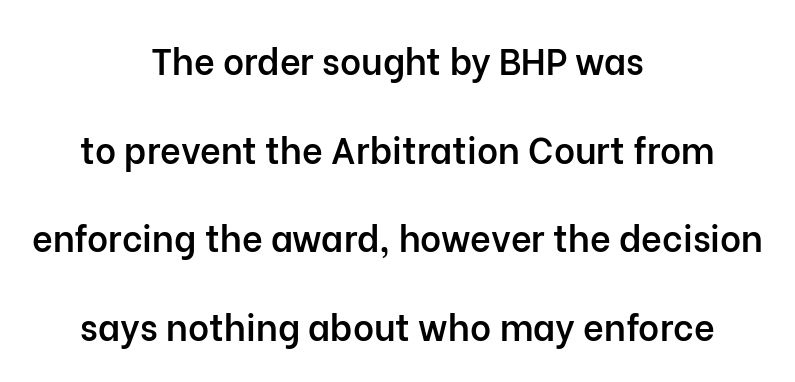
{"serif": "no", "italic": "no", "bold": "semi", "weight": "semibold", "width": "normal", "stroke_contrast": "low", "x_height": "medium", "monospaced": "no", "underline": "no", "align": "center", "line_spacing": "loose", "line_spacing_ratio": 2.46, "letter_spacing": "normal", "letter_spacing_em": 0.0, "glyph_px": 36}
